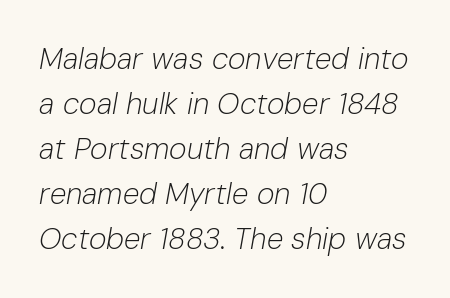
The image shows 30 px light type, italic (leaning right); set left-aligned, normal line spacing (1.5x), normal letter spacing, not underlined; low stroke contrast and a medium x-height.
